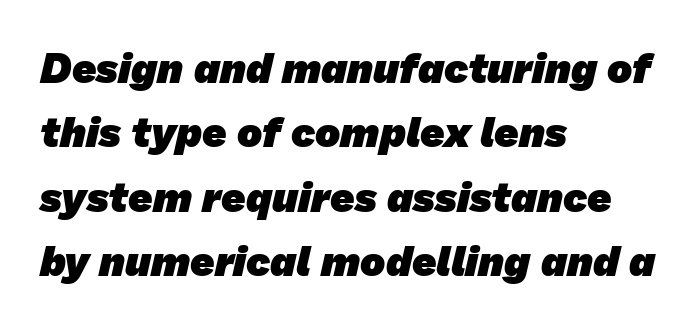
The image shows 42 px heavy sans-serif type; set left-aligned, normal line spacing (1.53x), normal letter spacing, not underlined; low stroke contrast and a medium x-height.
